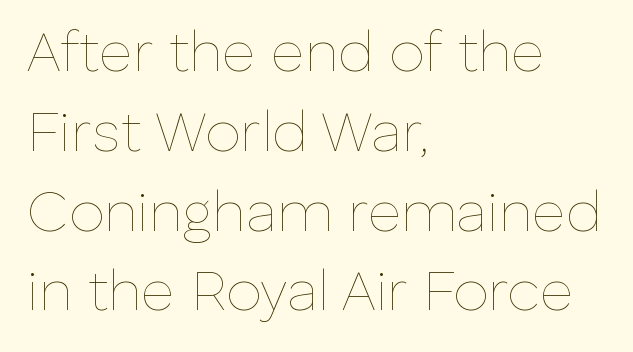
Q: Is the text bold? A: No.
Q: Is the text italic (slanted)? A: No, it is upright.
Q: Is the text underlined? A: No.
Q: How is the paragraph aligned? A: Left-aligned.
Q: Is the spacing between letters normal or unusually wide? A: Normal.
Q: Is the spacing between lines tight, normal or loose? A: Normal.
Q: Width (condensed, normal, or wide)? A: Normal.
Q: Stroke contrast? A: Low.
Q: x-height? A: Medium.
Q: Monospaced? A: No.
